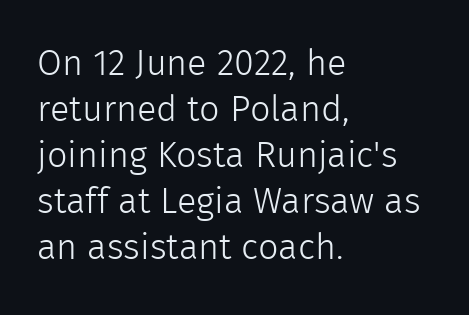
Posture: vertical. Leading: standard. Compared with a typical body face, this is equally light or lighter still. The zone under the glyphs is completely vacant. You can tell from the bare stems that sans-serif type was used. The rendering keeps characters at their native spacing.
